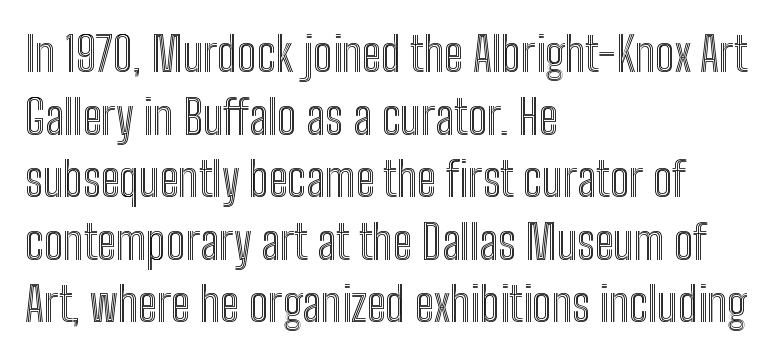
You can tell it's not italic because the verticals are truly vertical. Character widths vary here, with narrow letters taking less room than wide ones. The area under the type is left untouched. Is the letter spacing exaggerated? No — it looks like the ordinary default. Normally led — the rows are evenly, conventionally spaced.
